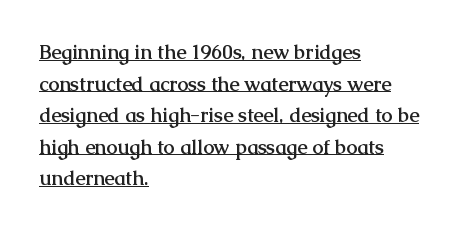
{"italic": "no", "bold": "yes", "underline": "yes", "align": "left", "line_spacing": "normal", "line_spacing_ratio": 1.58, "letter_spacing": "normal", "letter_spacing_em": 0.0, "glyph_px": 20}
